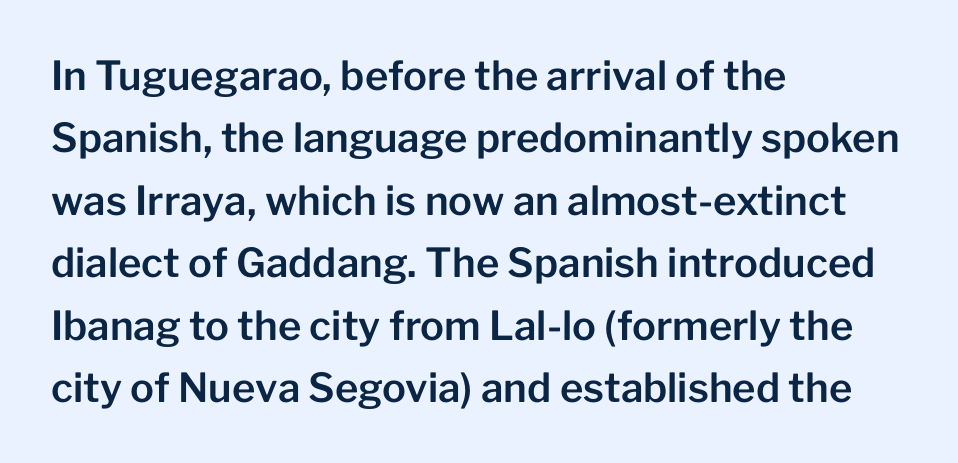
The rows are spaced the way most documents space them. These lines stack with their left ends in a neat column. Think of a printed novel: that variable character pitch is what you see here. The gap between lines stays unmarked. The type is set solid horizontally, with unmodified tracking. Nothing sits at the stroke ends, so this counts as sans-serif.
